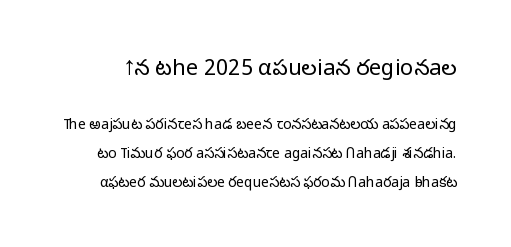
The image shows 22 px text type, upright; set loose line spacing (2.04x), normal letter spacing, not underlined; the first (top) block is 1.57x larger.
